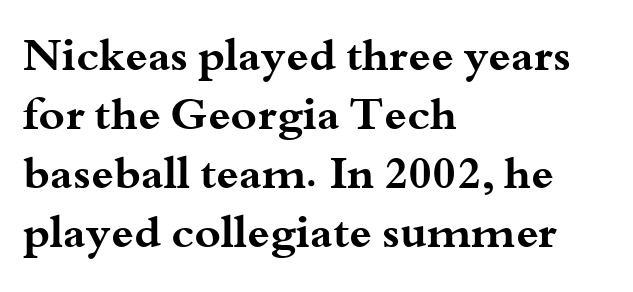
{"serif": "yes", "italic": "no", "bold": "yes", "weight": "bold", "width": "wide", "stroke_contrast": "medium", "x_height": "small", "monospaced": "no", "underline": "no", "align": "left", "line_spacing": "normal", "line_spacing_ratio": 1.31, "letter_spacing": "normal", "letter_spacing_em": 0.0, "glyph_px": 45}
